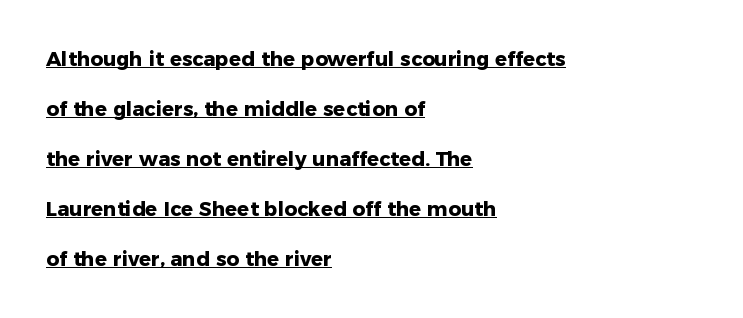
{"italic": "no", "bold": "yes", "underline": "yes", "align": "left", "line_spacing": "loose", "line_spacing_ratio": 2.5, "letter_spacing": "normal", "letter_spacing_em": 0.0, "glyph_px": 20}
